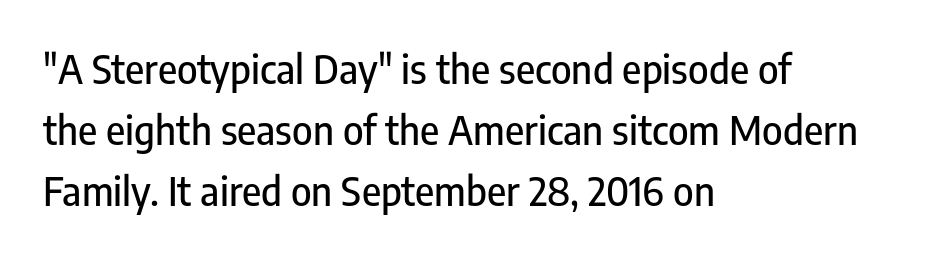
Q: Is the text italic (slanted)? A: No, it is upright.
Q: Is the typeface a serif or a sans-serif typeface? A: Sans-serif.
Q: Is the text underlined? A: No.
Q: How is the paragraph aligned? A: Left-aligned.
Q: Is the spacing between letters normal or unusually wide? A: Normal.
Q: Is the spacing between lines tight, normal or loose? A: Normal.
Q: Width (condensed, normal, or wide)? A: Condensed.
Q: Stroke contrast? A: Low.
Q: x-height? A: Medium.
Q: Monospaced? A: No.
